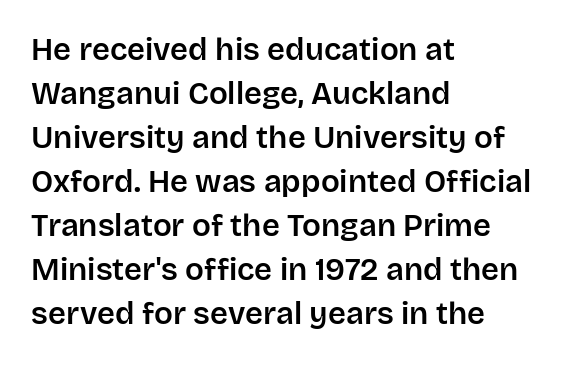
{"serif": "no", "italic": "no", "width": "normal", "stroke_contrast": "low", "x_height": "large", "monospaced": "no", "underline": "no", "align": "left", "line_spacing": "normal", "line_spacing_ratio": 1.42, "letter_spacing": "normal", "letter_spacing_em": 0.0, "glyph_px": 31}
